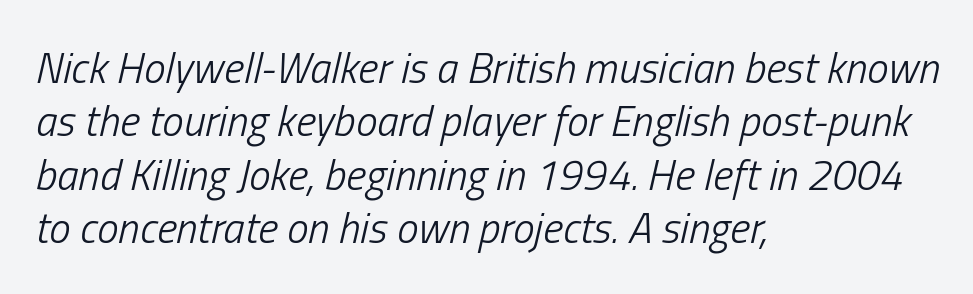
The letterforms sit shoulder to shoulder at normal distance. Slanted lettering throughout. Short and long lines alike share a common starting point at left. Descender tails drop into unmarked territory. Stroke mass is kept to a normal reading level or below. The letters advance in unequal steps, a hallmark of proportional type.
